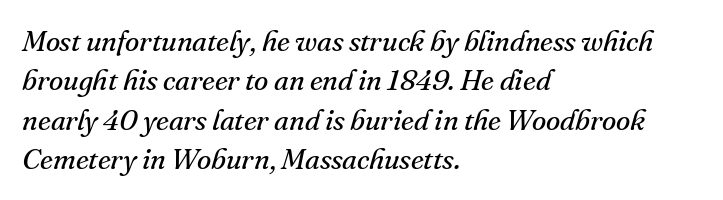
The image shows 29 px regular-weight serif type, italic (leaning right); set left-aligned, normal line spacing (1.36x), normal letter spacing, not underlined; medium stroke contrast and a small x-height.
